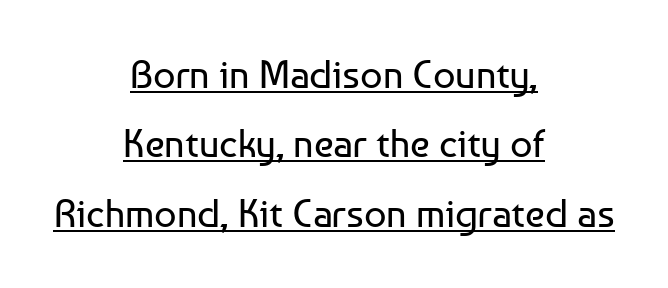
Inter-character spacing is left at the font's built-in metrics. The specimen reads as upright at a glance. Looks like regular typesetting: each glyph gets only the width it needs. The sample's only ornament is a line tracing under the words. The glyphs in this specimen are sans serif.
